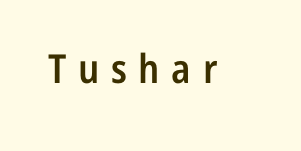
{"serif": "no", "italic": "no", "bold": "semi", "weight": "semibold", "width": "condensed", "stroke_contrast": "low", "x_height": "medium", "monospaced": "no", "underline": "no", "letter_spacing": "wide", "letter_spacing_em": 0.29, "glyph_px": 40}
